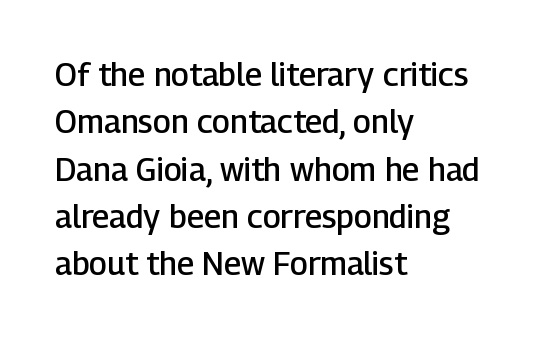
Think of a printed novel: that variable character pitch is what you see here. The space between consecutive lines is moderate. Moderately thickened strokes mark this as semibold type. The compositor pushed each line to the left boundary. Here the glyphs are tracked normally, forming tight word shapes.
